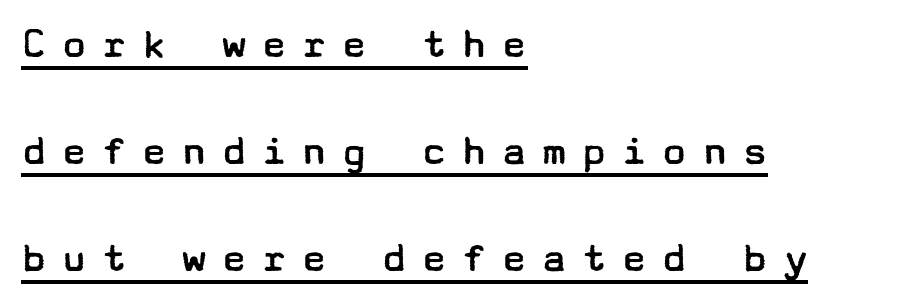
Q: Is the text bold? A: No.
Q: Is the text italic (slanted)? A: No, it is upright.
Q: Is the typeface a serif or a sans-serif typeface? A: Sans-serif.
Q: Is the text underlined? A: Yes.
Q: How is the paragraph aligned? A: Left-aligned.
Q: Is the spacing between letters normal or unusually wide? A: Unusually wide.
Q: Is the spacing between lines tight, normal or loose? A: Loose.
Q: Width (condensed, normal, or wide)? A: Wide.
Q: Stroke contrast? A: Low.
Q: x-height? A: Medium.
